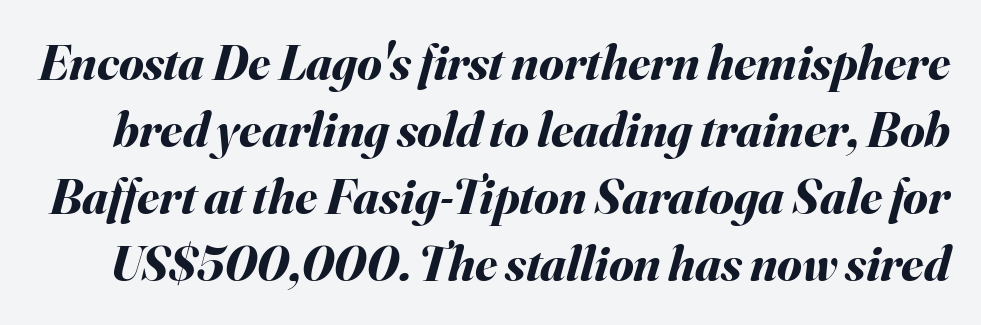
Spacing between characters is what you'd get straight out of the box. What's the leading like? Ordinary, nothing unusual. Do the characters align in a grid? No, the font is proportional. The space beneath each line is pristine and unruled. When letters slant like this, we call the style italic. Strokes here are thick enough to call this a true bold.
